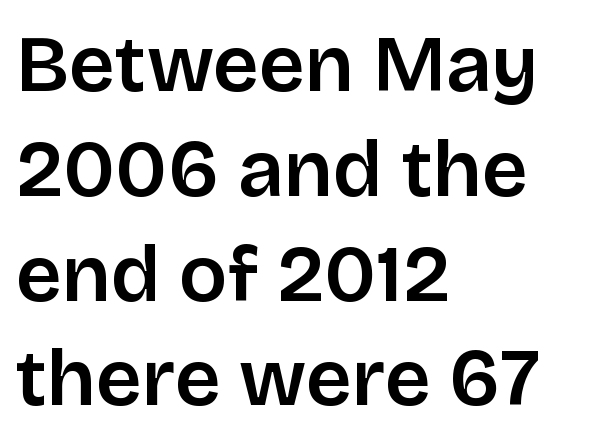
The gap between lines stays unmarked. A typesetter would call this zero additional tracking. Observe the absence of serifs on each vertical stroke in this sample. These lines are set flush left with a ragged right edge. You can tell it's not italic because the verticals are truly vertical. Character widths vary here, with narrow letters taking less room than wide ones.
